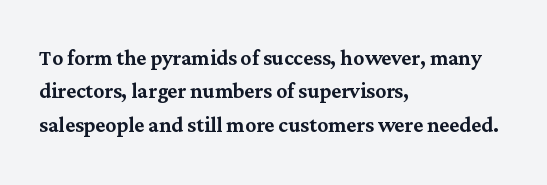
The specimen reads as upright at a glance. The words here are not underlined. Horizontal alignment here is leftward, the default for most running prose. The gaps between neighbouring characters are ordinary and unremarkable.
